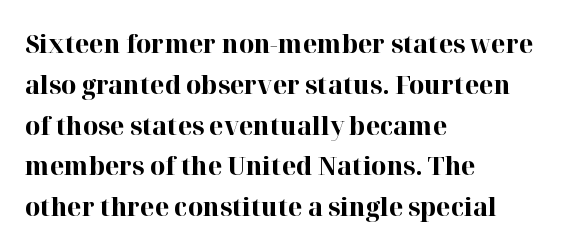
The image shows 26 px bold type, upright; set left-aligned, normal line spacing (1.57x), normal letter spacing, not underlined.
